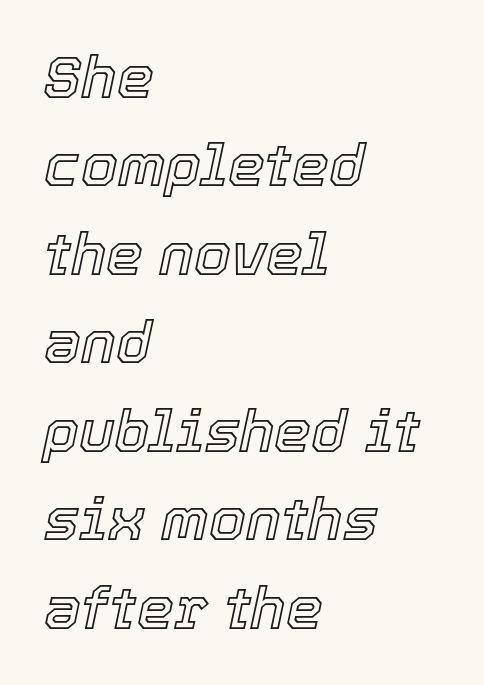
In terms of letterspacing, this is plain default setting. If you drew a line through each stem, it would be angled. Has an underline been added? It has not. Compared with a centered layout, this one pins lines to the left instead. The rendering uses natural spacing where letterforms have individual widths. Normally led — the rows are evenly, conventionally spaced.
